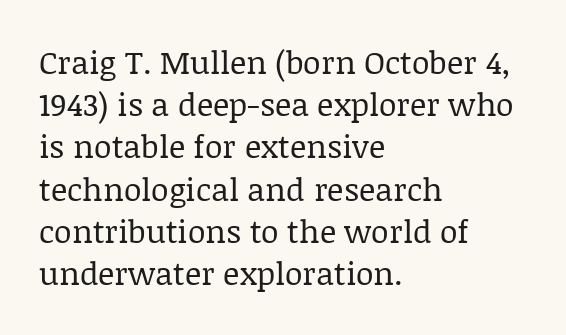
The image shows 32 px regular-weight serif type, upright; set left-aligned, normal line spacing (1.32x), normal letter spacing, not underlined; low stroke contrast and a large x-height.
